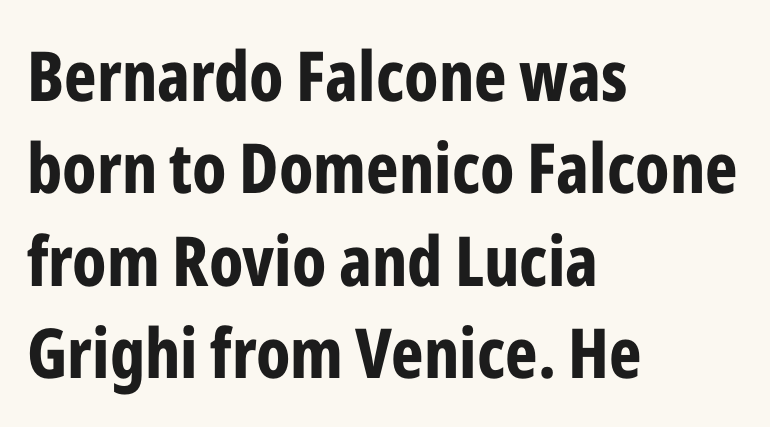
{"serif": "no", "italic": "no", "bold": "yes", "weight": "bold", "width": "condensed", "stroke_contrast": "low", "x_height": "medium", "monospaced": "no", "underline": "no", "align": "left", "line_spacing": "normal", "line_spacing_ratio": 1.34, "letter_spacing": "normal", "letter_spacing_em": 0.0, "glyph_px": 69}
